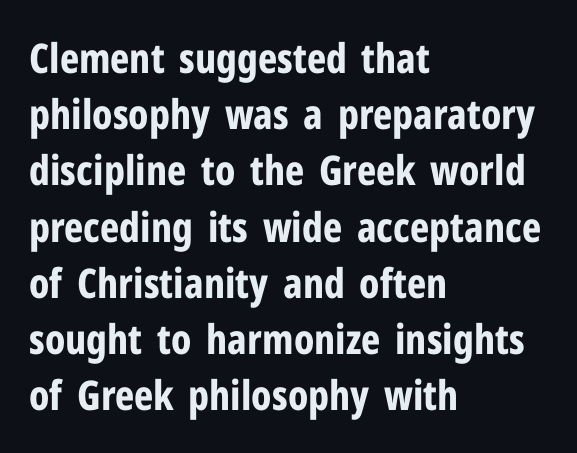
Q: Is the text bold? A: Yes.
Q: Is the text italic (slanted)? A: No, it is upright.
Q: Is the typeface a serif or a sans-serif typeface? A: Sans-serif.
Q: Is the text underlined? A: No.
Q: How is the paragraph aligned? A: Left-aligned.
Q: Is the spacing between letters normal or unusually wide? A: Normal.
Q: Is the spacing between lines tight, normal or loose? A: Normal.
Q: Width (condensed, normal, or wide)? A: Condensed.
Q: Stroke contrast? A: Low.
Q: x-height? A: Medium.
Q: Monospaced? A: No.
